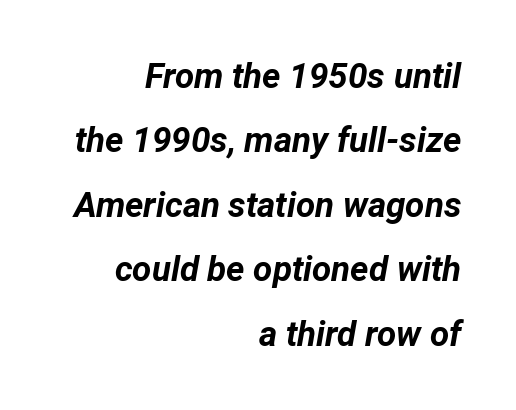
{"italic": "yes", "lean": "right", "slant_degrees": 12, "bold": "yes", "weight": "bold", "width": "normal", "stroke_contrast": "low", "x_height": "medium", "monospaced": "no", "underline": "no", "align": "right", "line_spacing_ratio": 1.84, "letter_spacing": "normal", "letter_spacing_em": 0.0, "glyph_px": 35}
